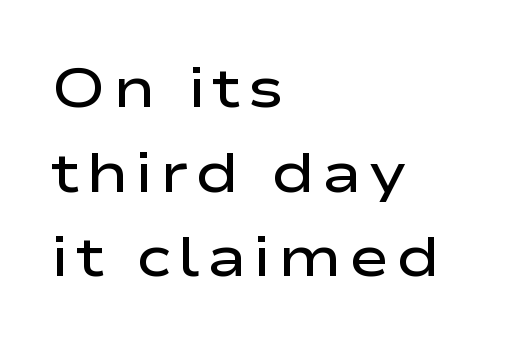
Q: Is the text bold? A: Semi-bold.
Q: Is the text italic (slanted)? A: No, it is upright.
Q: Is the typeface a serif or a sans-serif typeface? A: Sans-serif.
Q: Is the text underlined? A: No.
Q: How is the paragraph aligned? A: Left-aligned.
Q: Is the spacing between lines tight, normal or loose? A: Normal.
Q: Width (condensed, normal, or wide)? A: Wide.
Q: Stroke contrast? A: Low.
Q: x-height? A: Medium.
Q: Monospaced? A: No.
